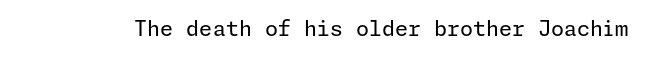
The image shows 21 px text type, upright; set normal letter spacing, not underlined.
